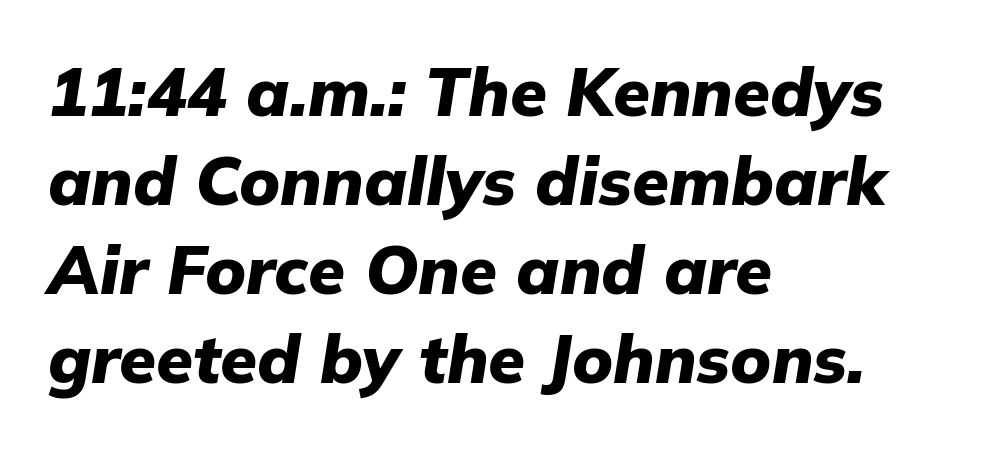
Set as a true bold cut, around the 700 mark. Every character sits at an angle, as italics do. The text block is weighted toward the left margin, trailing off unevenly rightward. Spacing verdict: proportional, widths tailored to each character. Characters follow at the spacing the type designer built in. The space between consecutive lines is moderate.
